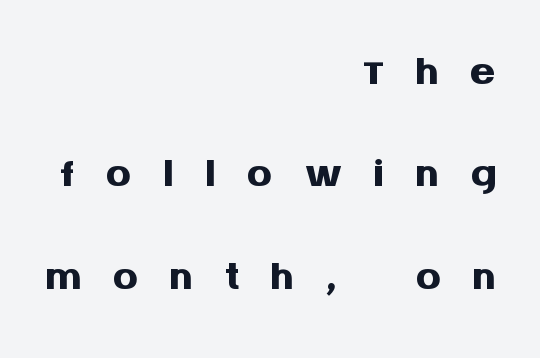
The image shows 64 px semibold sans-serif type, upright; set right-aligned, normal line spacing (1.6x), unusually wide letter spacing (+0.48 em), not underlined; medium stroke contrast and a large x-height.
